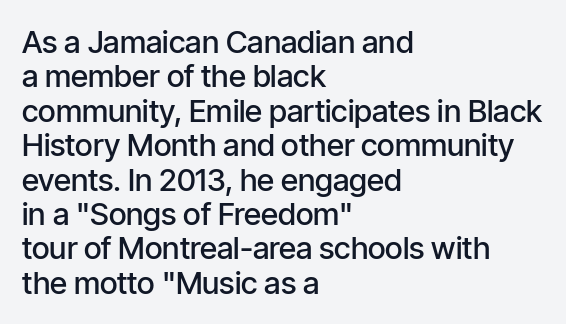
{"serif": "no", "italic": "no", "bold": "semi", "weight": "semibold", "width": "condensed", "stroke_contrast": "low", "x_height": "medium", "monospaced": "no", "underline": "no", "align": "left", "line_spacing": "tight", "line_spacing_ratio": 1.11, "letter_spacing": "normal", "letter_spacing_em": 0.0, "glyph_px": 31}
